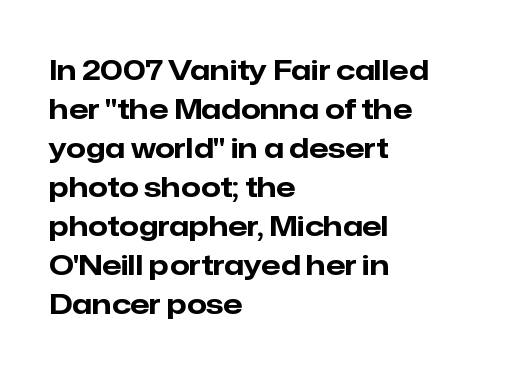
In terms of posture, this sample is upright. Does the weight exceed regular? Yes, all the way to bold. Nothing unusual about the tracking: characters are spaced as the font intends. The line-height multiplier appears to be the usual default. The face used here is proportionally spaced, like ordinary book or web type. The words here are not underlined.
